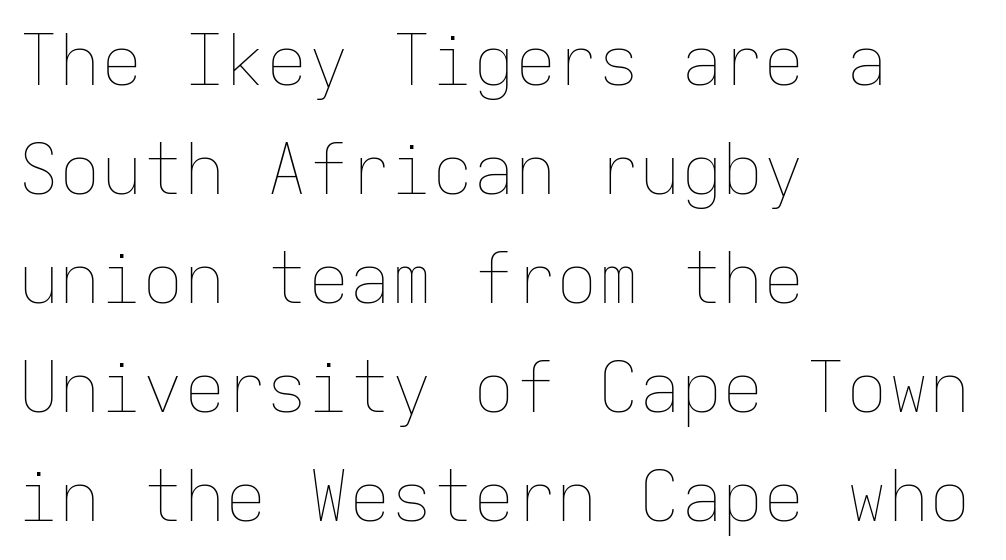
The image shows 69 px thin type, upright, monospaced; set left-aligned, normal line spacing (1.58x), normal letter spacing, not underlined; low stroke contrast and a medium x-height.
